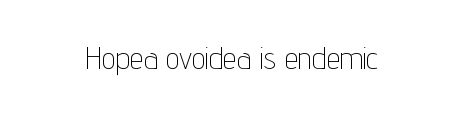
Italic: no, the glyphs are upright roman. Tracking here is standard; glyphs follow each other at the usual distance. Character widths vary here, with narrow letters taking less room than wide ones. The baseline area is clear. No letter is thick-stroked: the sample isn't bold. Type style note: lacks serifs.
